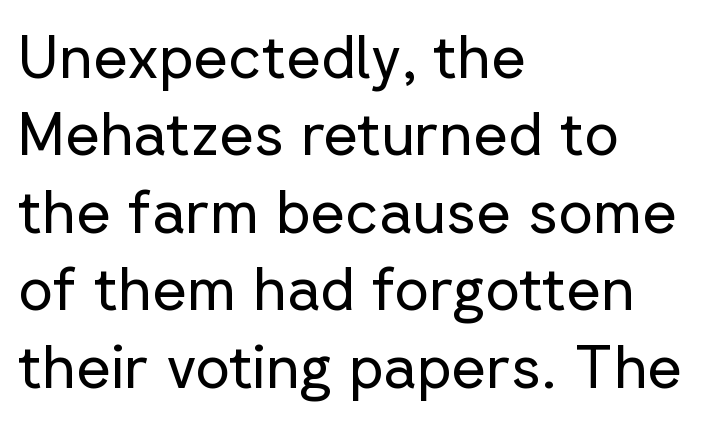
The rows are spaced the way most documents space them. The foot of each line stays bare and open. Where is the straight margin? On the left. Posture: vertical. No extra ink here — the face is not bold. The rendering uses natural spacing where letterforms have individual widths.
